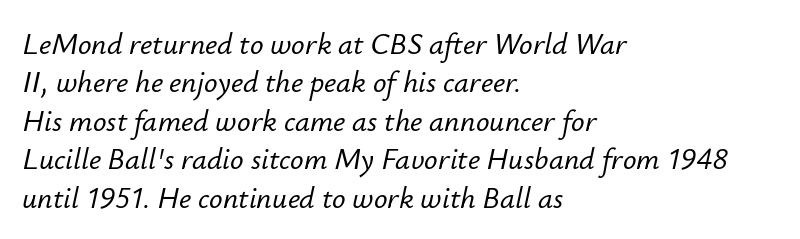
Q: Is the text italic (slanted)? A: Yes, it leans right by about 12 degrees.
Q: Is the text underlined? A: No.
Q: How is the paragraph aligned? A: Left-aligned.
Q: Is the spacing between letters normal or unusually wide? A: Normal.
Q: Is the spacing between lines tight, normal or loose? A: Normal.
Q: Width (condensed, normal, or wide)? A: Normal.
Q: Stroke contrast? A: Low.
Q: x-height? A: Small.
Q: Monospaced? A: No.
